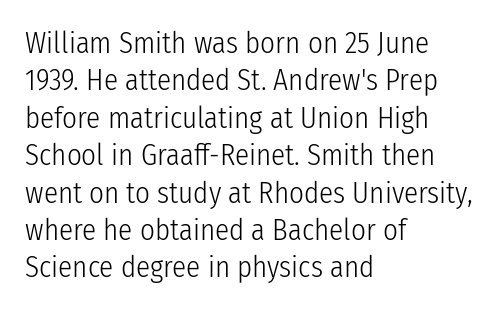
The image shows 29 px light, condensed sans-serif type, upright; set left-aligned, normal line spacing (1.29x), normal letter spacing, not underlined; low stroke contrast and a medium x-height.
